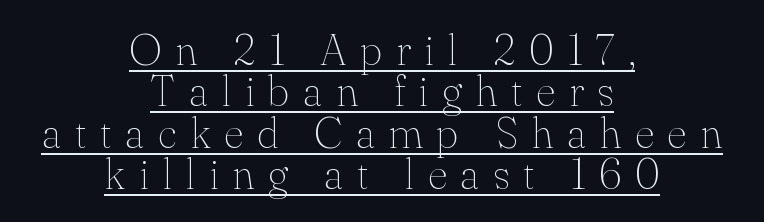
Students, observe the line beneath the letters — that is underlining. The font's upright variant was chosen for this text. Does the type have serifs? Yes, each stem ends in a small foot. A typesetter would call this proportional, since set widths differ per character. Which margin do the lines hug? Neither — every line sits in the middle.
